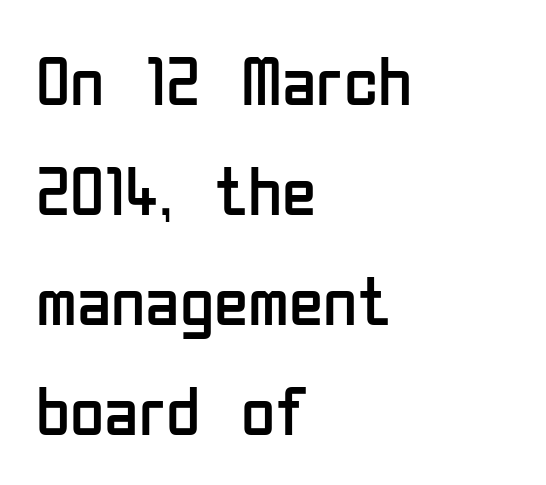
Q: Is the text bold? A: No.
Q: Is the text italic (slanted)? A: No, it is upright.
Q: Is the typeface a serif or a sans-serif typeface? A: Sans-serif.
Q: Is the text underlined? A: No.
Q: How is the paragraph aligned? A: Left-aligned.
Q: Is the spacing between letters normal or unusually wide? A: Normal.
Q: Is the spacing between lines tight, normal or loose? A: Normal.
Q: Width (condensed, normal, or wide)? A: Condensed.
Q: Stroke contrast? A: Low.
Q: x-height? A: Medium.
Q: Monospaced? A: No.
